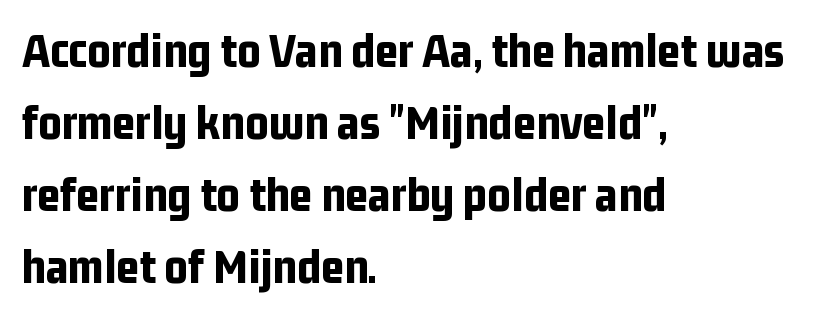
{"serif": "no", "italic": "no", "bold": "yes", "weight": "bold", "width": "condensed", "stroke_contrast": "low", "x_height": "medium", "monospaced": "no", "underline": "no", "align": "left", "line_spacing": "normal", "line_spacing_ratio": 1.44, "letter_spacing": "normal", "letter_spacing_em": 0.0, "glyph_px": 50}
